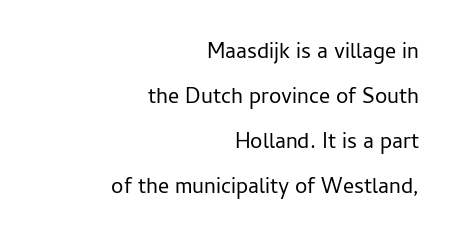
The image shows 22 px text type, upright; set right-aligned, loose line spacing (2.04x), normal letter spacing, not underlined.
